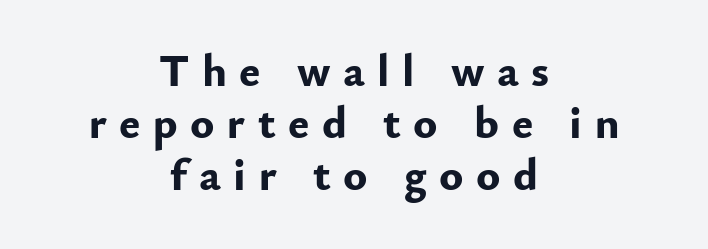
{"serif": "no", "italic": "no", "bold": "yes", "weight": "bold", "width": "normal", "stroke_contrast": "low", "x_height": "small", "monospaced": "no", "underline": "no", "align": "center", "line_spacing_ratio": 1.16, "letter_spacing": "wide", "letter_spacing_em": 0.28, "glyph_px": 45}
